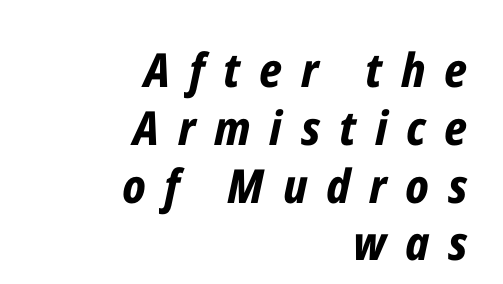
{"italic": "yes", "lean": "right", "slant_degrees": 12, "bold": "yes", "weight": "bold", "width": "condensed", "stroke_contrast": "low", "x_height": "medium", "monospaced": "no", "underline": "no", "align": "right", "line_spacing_ratio": 1.23, "letter_spacing": "wide", "letter_spacing_em": 0.4, "glyph_px": 47}
